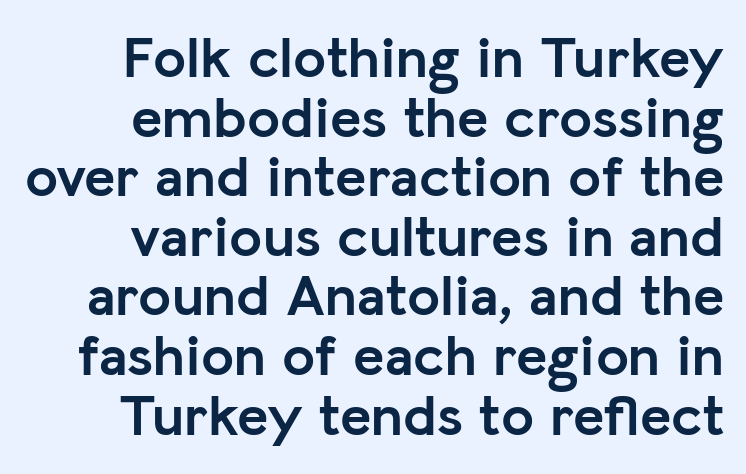
{"serif": "no", "italic": "no", "bold": "yes", "weight": "semibold", "width": "normal", "stroke_contrast": "low", "x_height": "medium", "monospaced": "no", "underline": "no", "align": "right", "line_spacing": "tight", "line_spacing_ratio": 1.01, "letter_spacing": "normal", "letter_spacing_em": 0.0, "glyph_px": 59}
